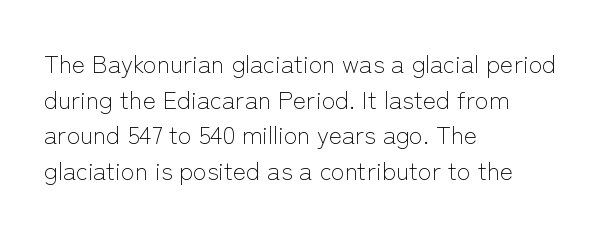
The image shows 25 px text type, upright; set left-aligned, normal line spacing (1.43x), normal letter spacing, not underlined.
